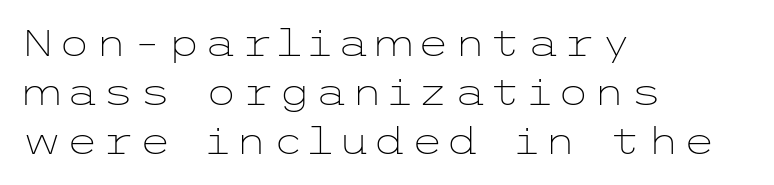
Notice how the stems are strictly vertical — no italics here. Check under the words: just untouched page. Unbolded letterforms with no extra heft. Font category for this specimen: sans-serif. If you drew a ruler down the left edge, every line would touch it. How would I describe the line gaps? Plain and ordinary.
